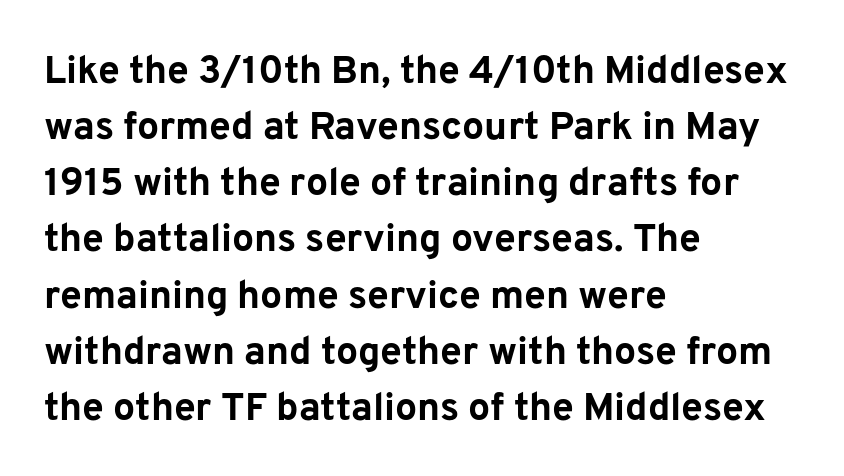
The image shows 39 px bold sans-serif type, upright; set left-aligned, normal line spacing (1.44x), normal letter spacing, not underlined; low stroke contrast and a medium x-height.
